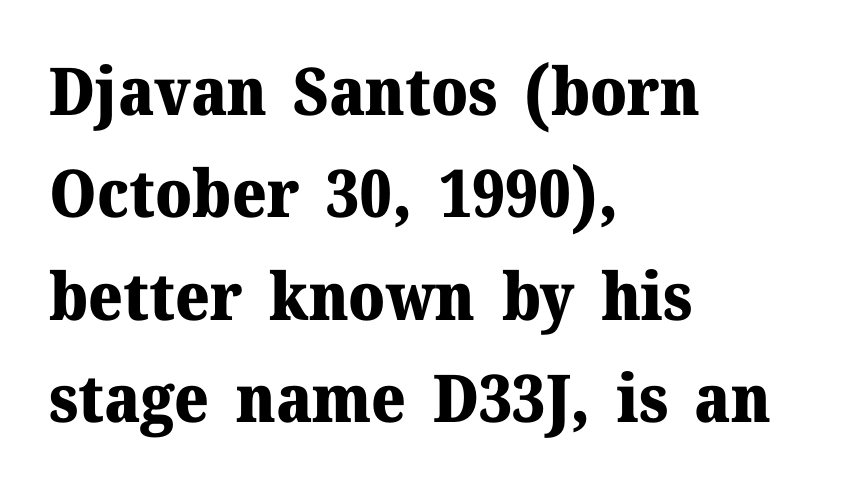
Q: Is the text bold? A: Yes.
Q: Is the text italic (slanted)? A: No, it is upright.
Q: Is the typeface a serif or a sans-serif typeface? A: Serif.
Q: Is the text underlined? A: No.
Q: How is the paragraph aligned? A: Left-aligned.
Q: Is the spacing between letters normal or unusually wide? A: Normal.
Q: Is the spacing between lines tight, normal or loose? A: Normal.
Q: Width (condensed, normal, or wide)? A: Normal.
Q: Stroke contrast? A: Medium.
Q: x-height? A: Medium.
Q: Monospaced? A: No.
